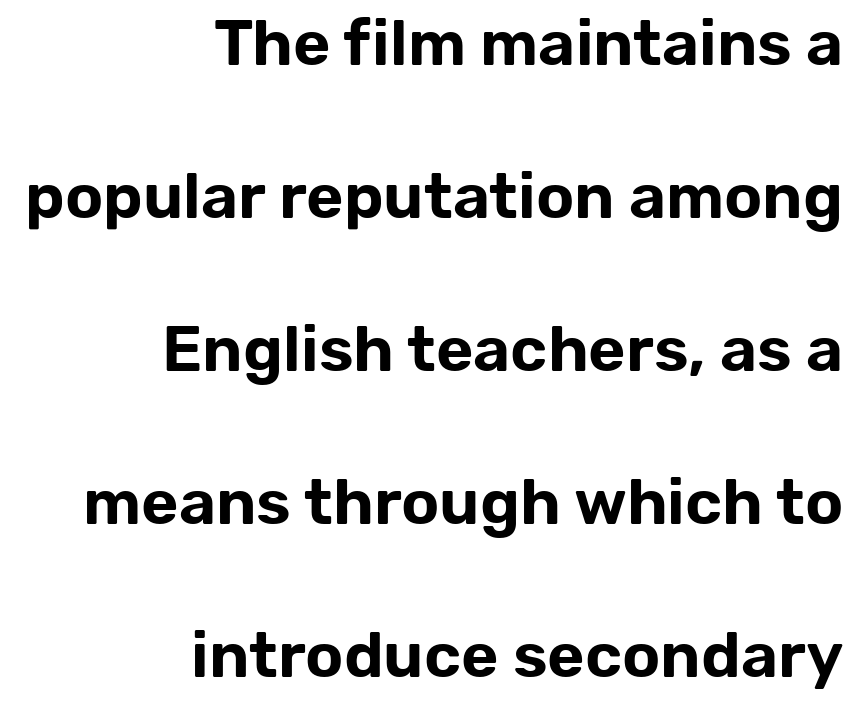
Q: Is the text italic (slanted)? A: No, it is upright.
Q: Is the typeface a serif or a sans-serif typeface? A: Sans-serif.
Q: Is the text underlined? A: No.
Q: How is the paragraph aligned? A: Right-aligned.
Q: Is the spacing between letters normal or unusually wide? A: Normal.
Q: Is the spacing between lines tight, normal or loose? A: Loose.
Q: Width (condensed, normal, or wide)? A: Normal.
Q: Stroke contrast? A: Low.
Q: x-height? A: Medium.
Q: Monospaced? A: No.
